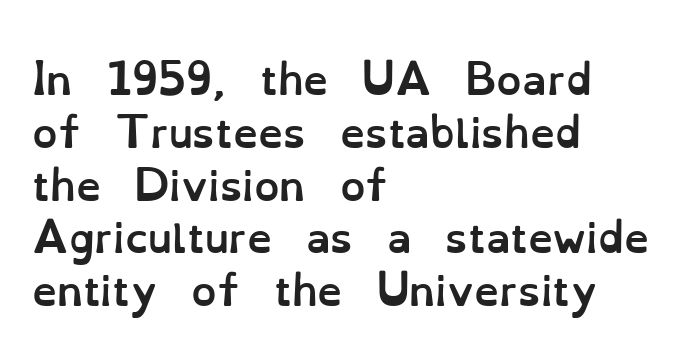
{"italic": "no", "bold": "yes", "weight": "semibold", "width": "normal", "stroke_contrast": "low", "x_height": "small", "monospaced": "no", "underline": "no", "align": "left", "line_spacing": "normal", "line_spacing_ratio": 1.32, "letter_spacing": "normal", "letter_spacing_em": 0.0, "glyph_px": 40}
